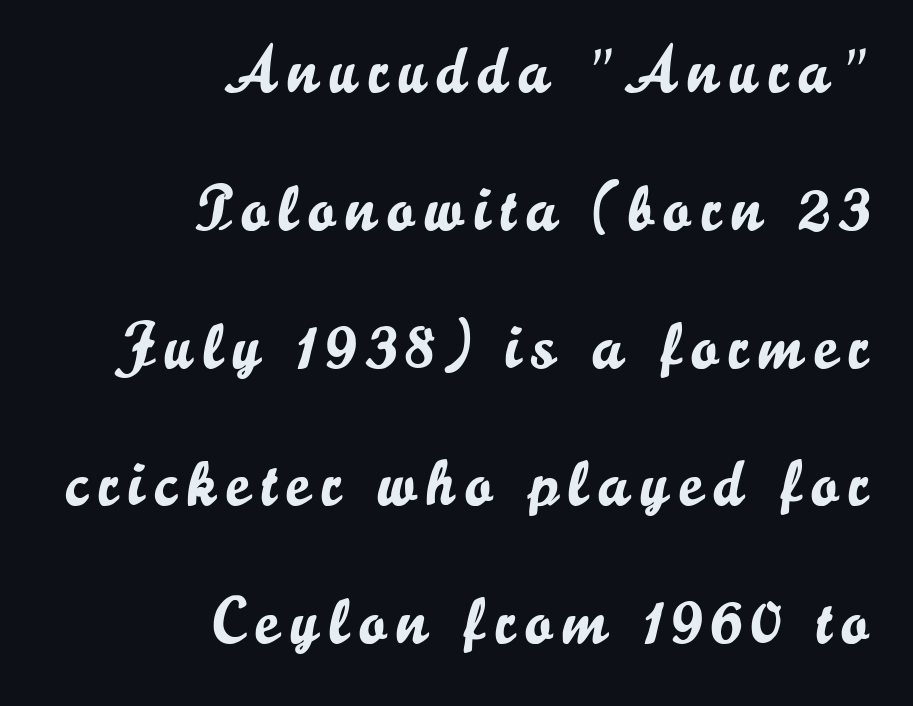
The image shows 65 px sans-serif type; set right-aligned, loose line spacing (2.12x), not underlined; low stroke contrast and a small x-height.
